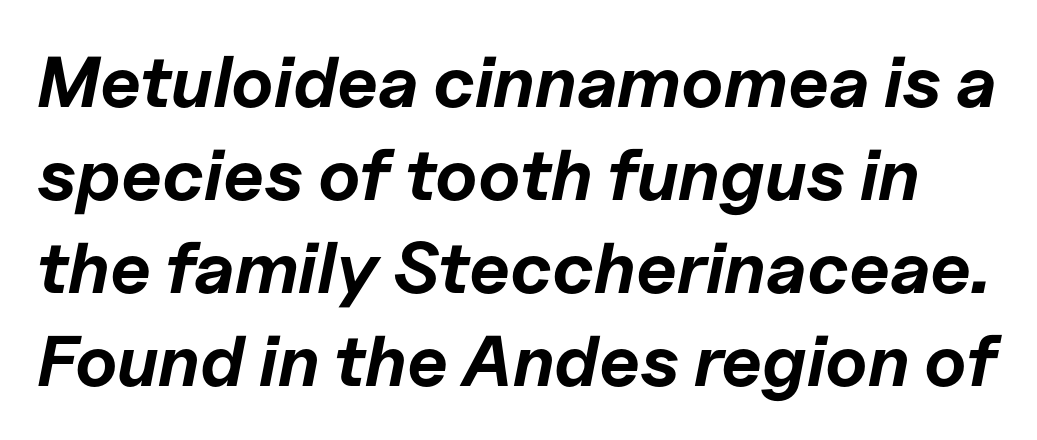
{"italic": "yes", "lean": "right", "slant_degrees": 11, "bold": "yes", "weight": "bold", "width": "normal", "stroke_contrast": "low", "x_height": "medium", "monospaced": "no", "underline": "no", "line_spacing": "normal", "line_spacing_ratio": 1.29, "letter_spacing": "normal", "letter_spacing_em": 0.0, "glyph_px": 72}
